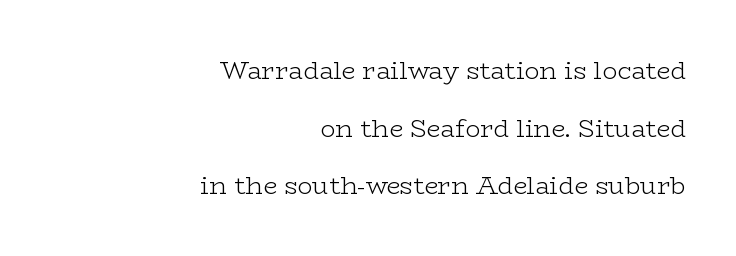
The image shows 25 px text type, upright; set right-aligned, loose line spacing (2.31x), normal letter spacing, not underlined.
